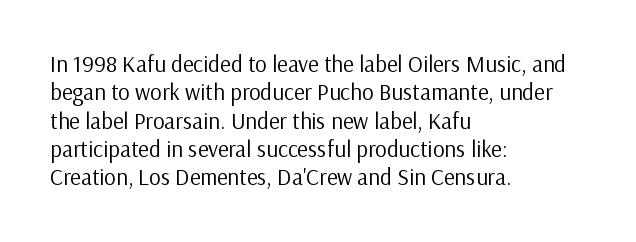
Nobody touched the tracking dial on this one. Visually the block forms a straight wall on the left and a jagged coastline on the right. Posture: upright roman. Beneath every word, the page is bare.
